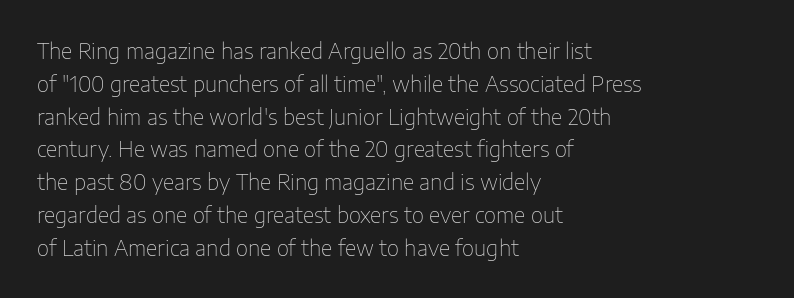
Q: Is the text bold? A: No.
Q: Is the text italic (slanted)? A: No, it is upright.
Q: Is the text underlined? A: No.
Q: How is the paragraph aligned? A: Left-aligned.
Q: Is the spacing between letters normal or unusually wide? A: Normal.
Q: Is the spacing between lines tight, normal or loose? A: Normal.
